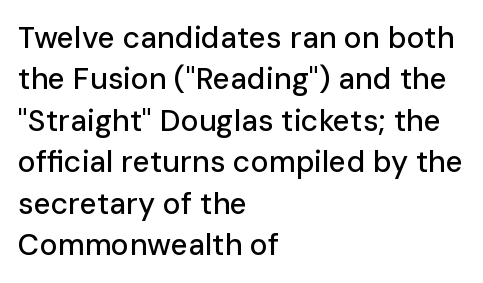
Q: Is the text italic (slanted)? A: No, it is upright.
Q: Is the typeface a serif or a sans-serif typeface? A: Sans-serif.
Q: Is the text underlined? A: No.
Q: How is the paragraph aligned? A: Left-aligned.
Q: Is the spacing between letters normal or unusually wide? A: Normal.
Q: Is the spacing between lines tight, normal or loose? A: Normal.
Q: Width (condensed, normal, or wide)? A: Normal.
Q: Stroke contrast? A: Low.
Q: x-height? A: Medium.
Q: Monospaced? A: No.
